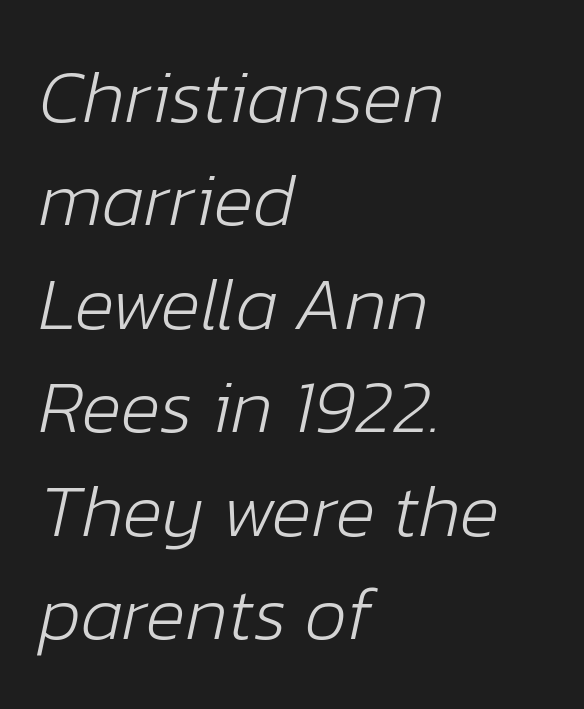
{"italic": "yes", "lean": "right", "slant_degrees": 12, "bold": "no", "weight": "light", "width": "normal", "stroke_contrast": "low", "x_height": "medium", "monospaced": "no", "underline": "no", "align": "left", "line_spacing": "normal", "line_spacing_ratio": 1.38, "letter_spacing": "normal", "letter_spacing_em": 0.0, "glyph_px": 75}
